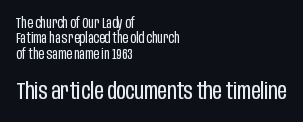
Q: Is the text bold? A: No.
Q: Is the text italic (slanted)? A: No, it is upright.
Q: Is the text underlined? A: No.
Q: How is the paragraph aligned? A: Left-aligned.
Q: Is the spacing between letters normal or unusually wide? A: Normal.
Q: Is the spacing between lines tight, normal or loose? A: Tight.
Q: Which block of text is set in a larger size, the first (top) or the second (bottom)? A: The second (bottom) one.
